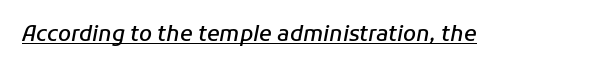
{"italic": "yes", "lean": "right", "slant_degrees": 11, "bold": "semi", "underline": "yes", "letter_spacing": "normal", "letter_spacing_em": 0.0, "glyph_px": 21}
